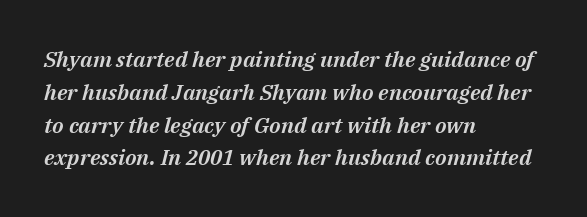
Q: Is the text italic (slanted)? A: Yes, it leans right by about 14 degrees.
Q: Is the text underlined? A: No.
Q: How is the paragraph aligned? A: Left-aligned.
Q: Is the spacing between letters normal or unusually wide? A: Normal.
Q: Is the spacing between lines tight, normal or loose? A: Normal.
